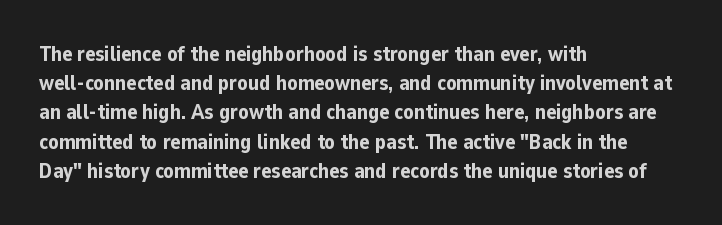
Q: Is the text bold? A: Yes.
Q: Is the text italic (slanted)? A: No, it is upright.
Q: Is the text underlined? A: No.
Q: How is the paragraph aligned? A: Left-aligned.
Q: Is the spacing between letters normal or unusually wide? A: Normal.
Q: Is the spacing between lines tight, normal or loose? A: Normal.
